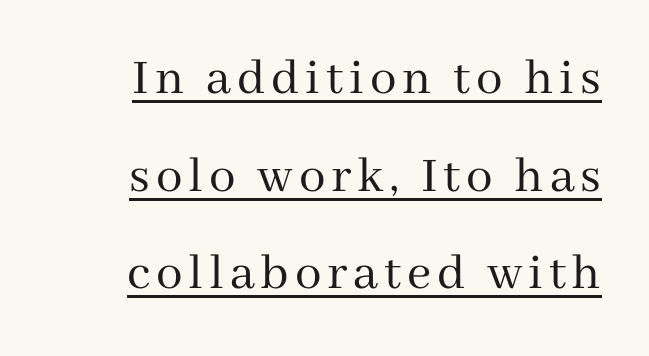
You can tell from the footed stems that serif type was used. The face used here is proportionally spaced, like ordinary book or web type. Compared with a typical body face, this is equally light or lighter still. The face used here appears with an underline applied. Italic? Not at all — the glyphs are vertical.
